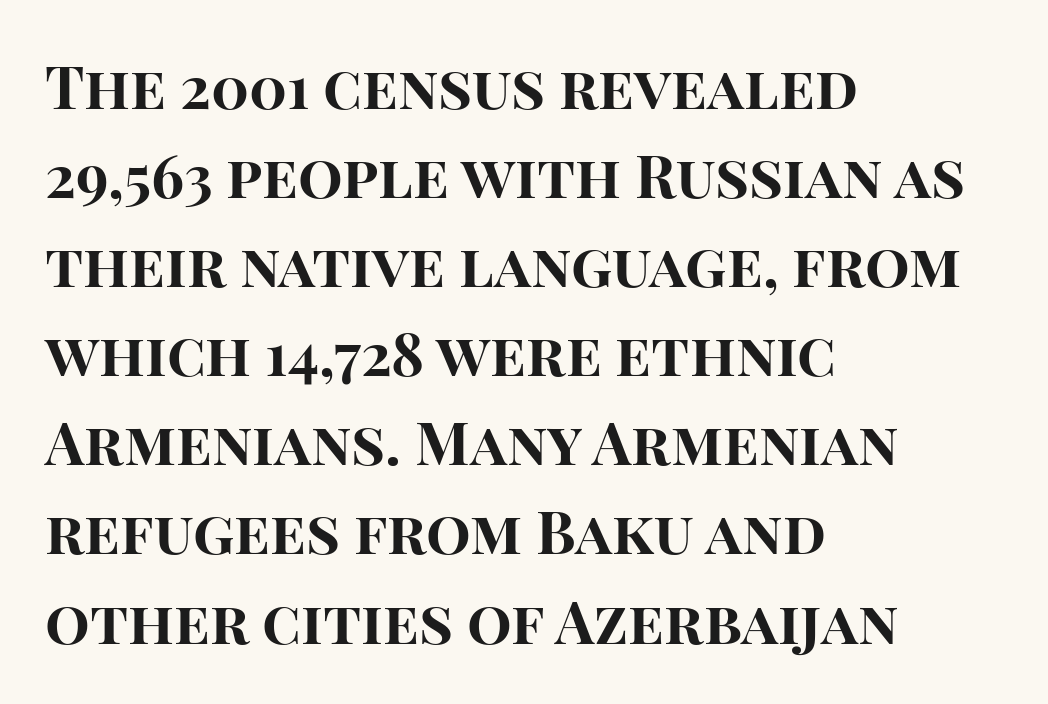
{"serif": "no", "italic": "no", "bold": "yes", "weight": "bold", "width": "normal", "stroke_contrast": "high", "x_height": "large", "monospaced": "no", "underline": "no", "align": "left", "line_spacing": "normal", "line_spacing_ratio": 1.51, "letter_spacing": "normal", "letter_spacing_em": 0.0, "glyph_px": 59}
